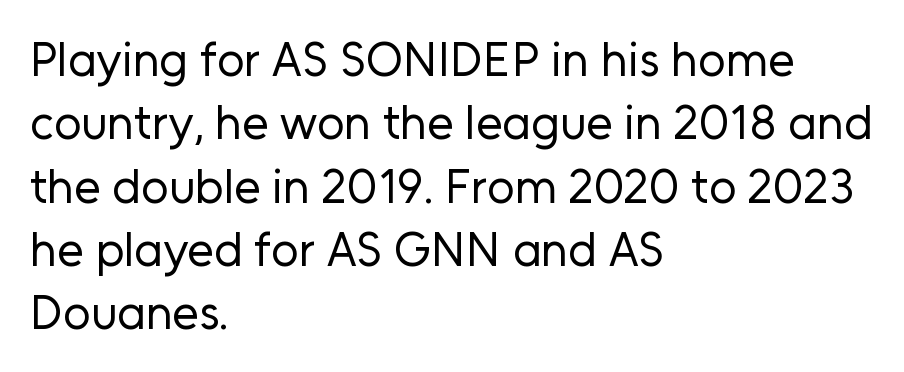
{"serif": "no", "italic": "no", "bold": "no", "weight": "regular", "width": "normal", "stroke_contrast": "low", "x_height": "medium", "monospaced": "no", "underline": "no", "align": "left", "line_spacing": "normal", "line_spacing_ratio": 1.32, "letter_spacing": "normal", "letter_spacing_em": 0.0, "glyph_px": 48}
